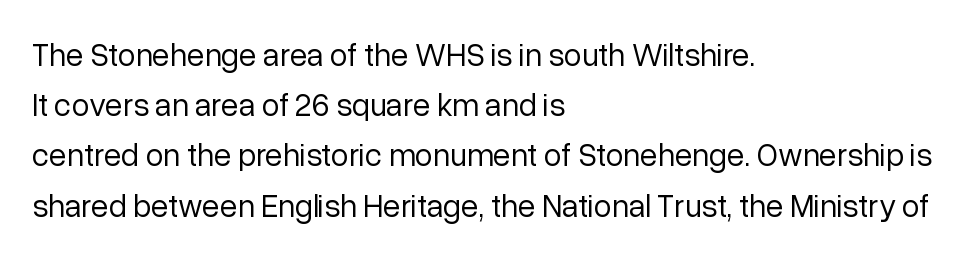
Caption: face not bold, strokes unweighted. Any mark beneath the type? The region is blank. In terms of letterform style, serifs are entirely absent. The typography opts for an upright posture over an oblique one. The ragged edge is on the right, which tells us the setting is flush left. The horizontal fit of the characters is conventional and even.
